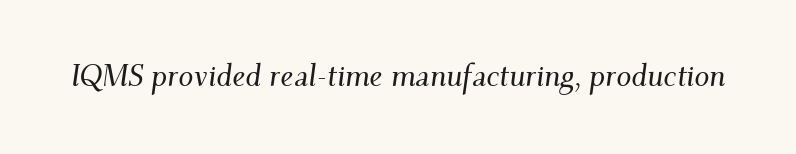
The text was rendered using a seriffed face with decorative stroke endings. This sample uses plain, unmodified letter spacing. The rendering uses natural spacing where letterforms have individual widths. Observe the lean: these are italic letterforms. A bare baseline throughout the passage.
